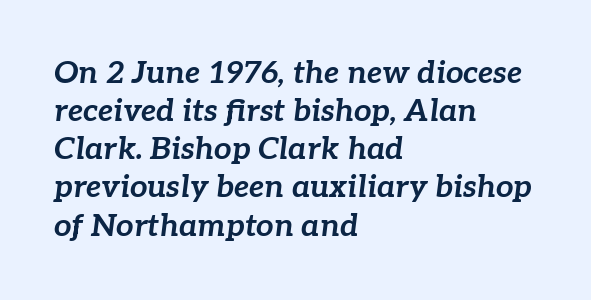
The image shows 31 px bold type, italic (leaning right); set left-aligned, line spacing 1.23x, normal letter spacing, not underlined; low stroke contrast and a medium x-height.
